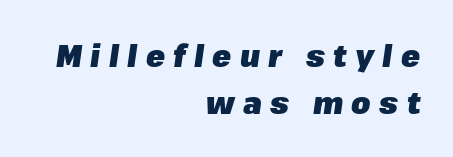
Q: Is the text bold? A: Yes.
Q: Is the text italic (slanted)? A: Yes, it leans right by about 8 degrees.
Q: Is the text underlined? A: No.
Q: How is the paragraph aligned? A: Right-aligned.
Q: Is the spacing between letters normal or unusually wide? A: Unusually wide.
Q: Is the spacing between lines tight, normal or loose? A: Normal.
Q: Width (condensed, normal, or wide)? A: Normal.
Q: Stroke contrast? A: Low.
Q: x-height? A: Medium.
Q: Monospaced? A: No.
